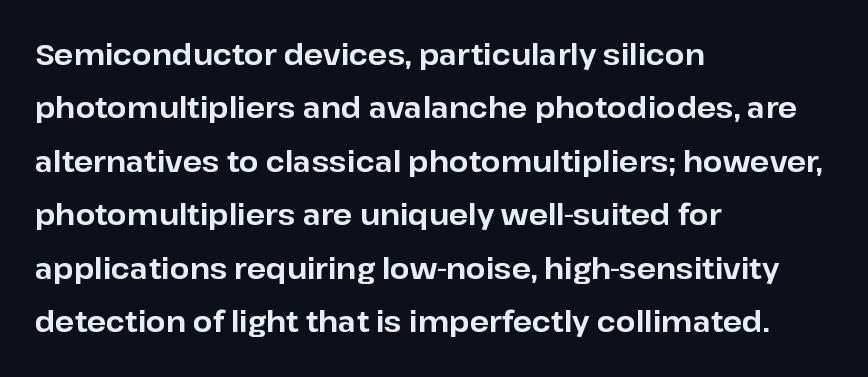
Q: Is the text bold? A: Yes.
Q: Is the text italic (slanted)? A: No, it is upright.
Q: Is the typeface a serif or a sans-serif typeface? A: Sans-serif.
Q: Is the text underlined? A: No.
Q: How is the paragraph aligned? A: Left-aligned.
Q: Is the spacing between letters normal or unusually wide? A: Normal.
Q: Is the spacing between lines tight, normal or loose? A: Loose.
Q: Width (condensed, normal, or wide)? A: Normal.
Q: Stroke contrast? A: Low.
Q: x-height? A: Medium.
Q: Monospaced? A: No.
